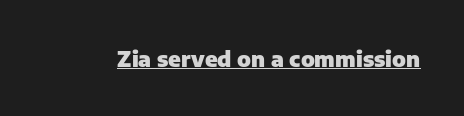
Q: Is the text bold? A: Yes.
Q: Is the text italic (slanted)? A: No, it is upright.
Q: Is the text underlined? A: Yes.
Q: Is the spacing between letters normal or unusually wide? A: Normal.
